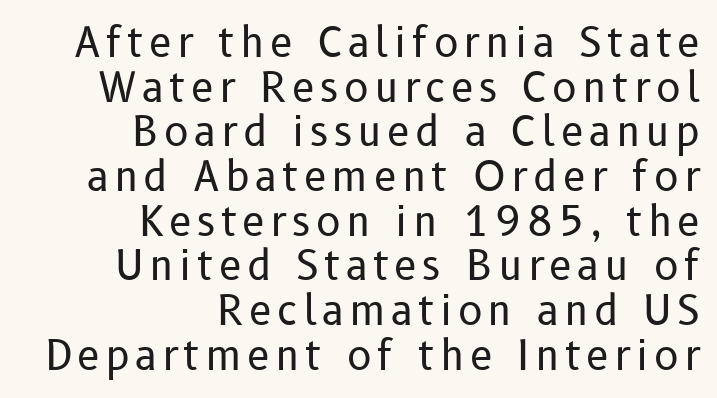
{"serif": "no", "italic": "no", "bold": "no", "weight": "regular", "width": "normal", "stroke_contrast": "low", "x_height": "medium", "monospaced": "no", "underline": "no", "align": "right", "line_spacing": "tight", "line_spacing_ratio": 1.09, "glyph_px": 41}
